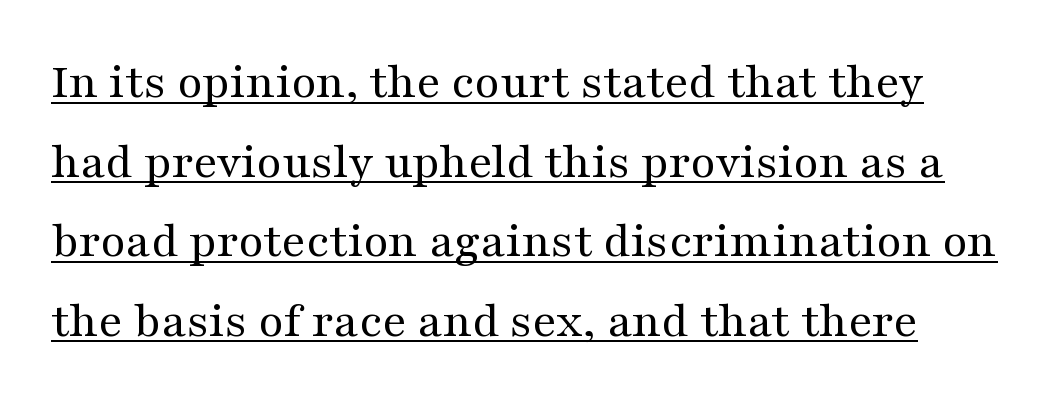
The image shows 51 px regular-weight, wide serif type, upright; set normal line spacing (1.56x), normal letter spacing, underlined; medium stroke contrast and a medium x-height.
